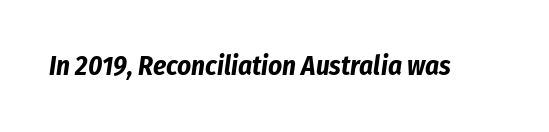
{"italic": "yes", "lean": "right", "slant_degrees": 8, "bold": "yes", "underline": "no", "letter_spacing": "normal", "letter_spacing_em": 0.0, "glyph_px": 27}
